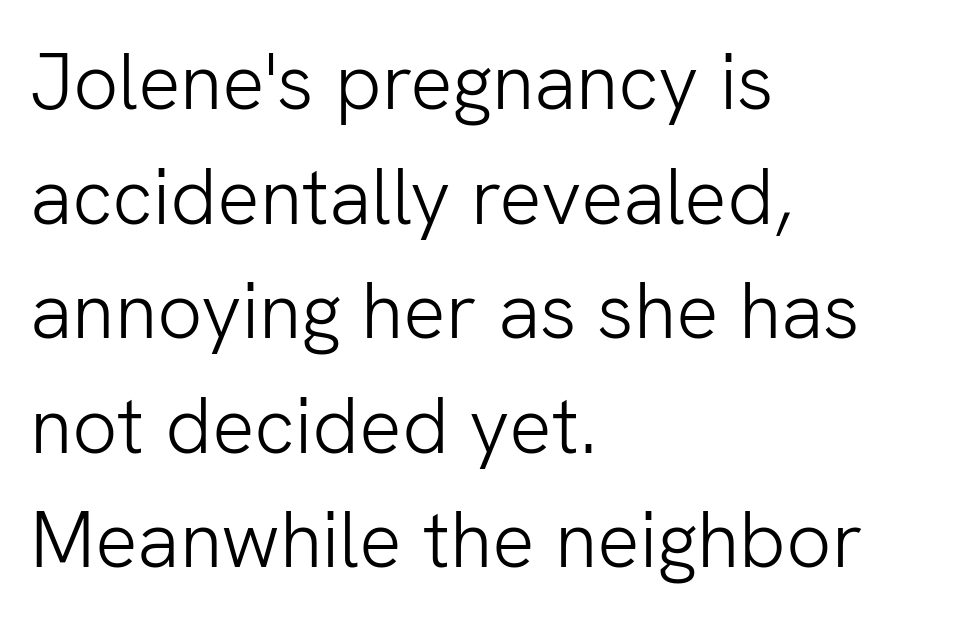
The image shows 79 px light sans-serif type, upright; set left-aligned, normal line spacing (1.45x), normal letter spacing, not underlined; low stroke contrast and a medium x-height.
